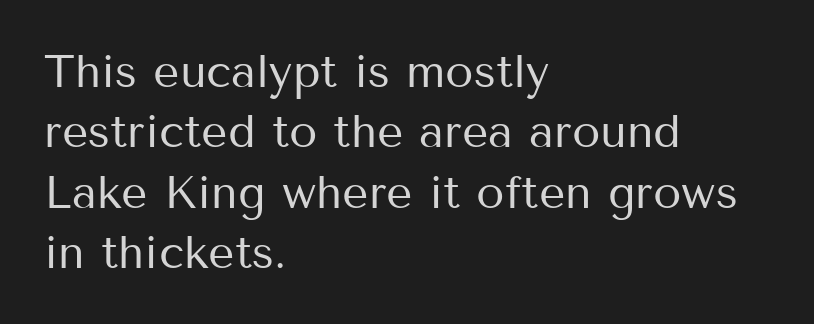
The image shows 46 px regular-weight sans-serif type, upright; set left-aligned, normal line spacing (1.31x), normal letter spacing, not underlined; medium stroke contrast and a medium x-height.
